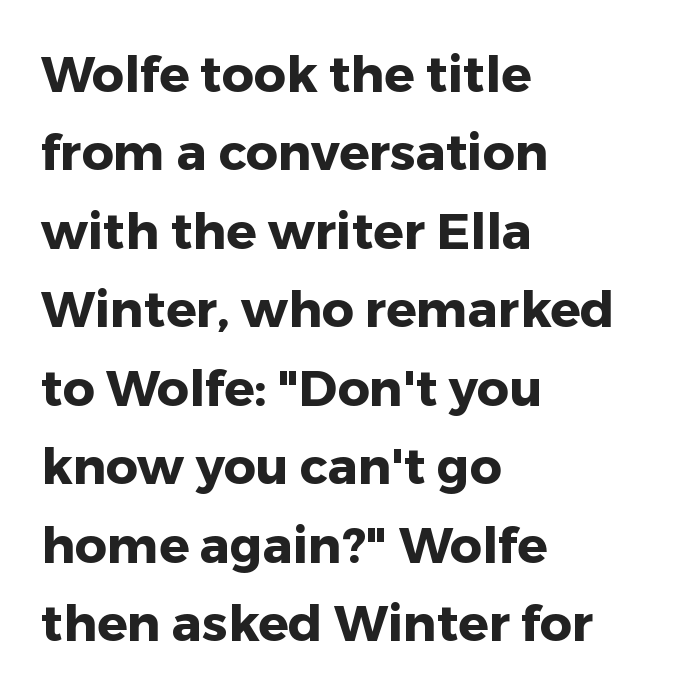
The image shows 50 px heavy sans-serif type, upright; set left-aligned, normal line spacing (1.57x), normal letter spacing, not underlined; low stroke contrast and a medium x-height.
